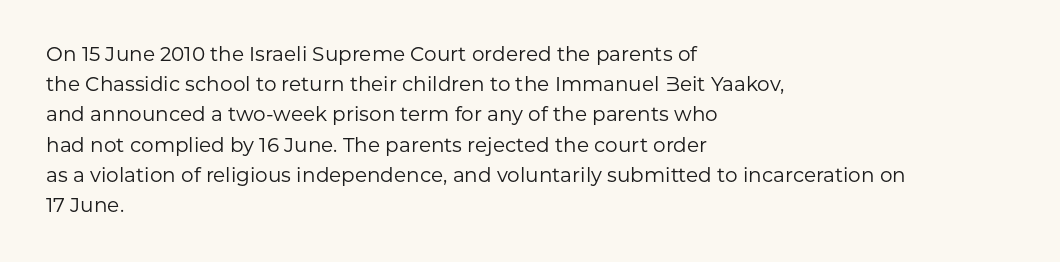
What stands out about the letter spacing? Nothing — it is the standard amount. The axis of the letterforms is exactly vertical. Check the space under the baseline: it is left empty. Evenly set lines give the paragraph a standard silhouette.
